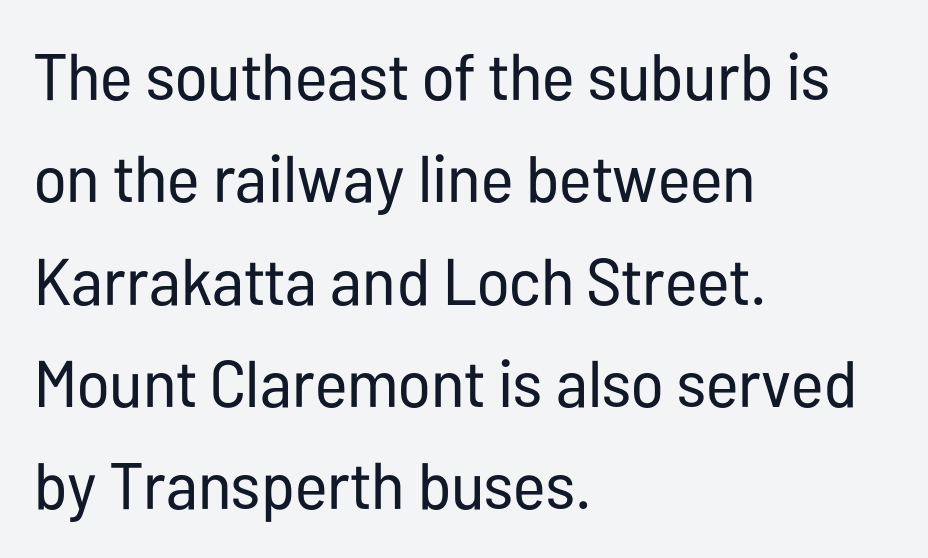
The image shows 66 px regular-weight, condensed sans-serif type, upright; set left-aligned, normal line spacing (1.55x), normal letter spacing, not underlined; low stroke contrast and a medium x-height.
